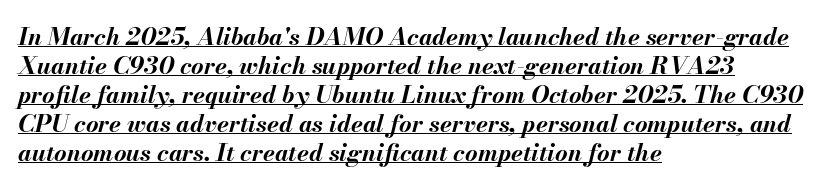
Between one letter and the next there's only the usual sliver of space. When letters slant like this, we call the style italic. Typeset ragged right — the left edge is the straight one. The string is rendered with underlining switched on.
